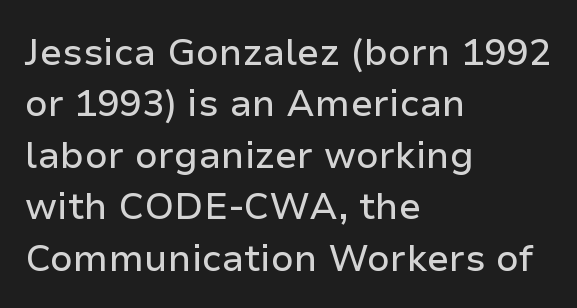
The image shows 37 px sans-serif type, upright; set left-aligned, normal line spacing (1.39x), normal letter spacing, not underlined; low stroke contrast and a medium x-height.
